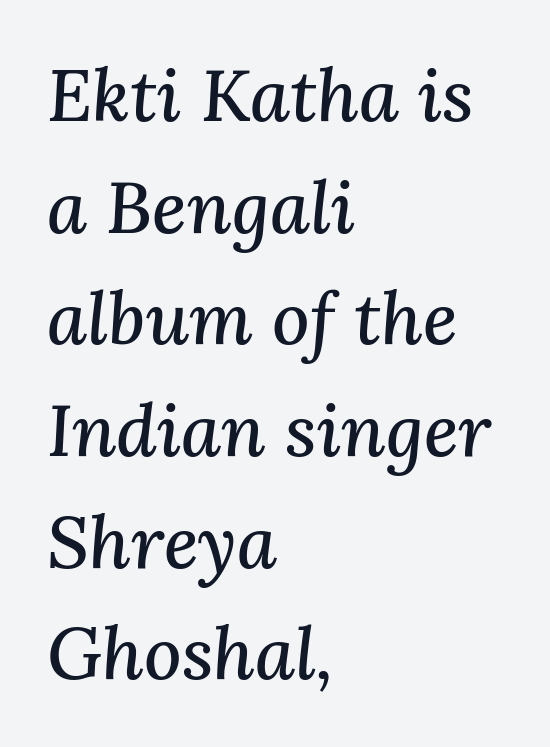
Is the letter spacing exaggerated? No — it looks like the ordinary default. Slanted lettering throughout. You could not count columns in this text — the font is proportionally spaced. Any mark beneath the type? The region is blank. Compared with a centered layout, this one pins lines to the left instead.
